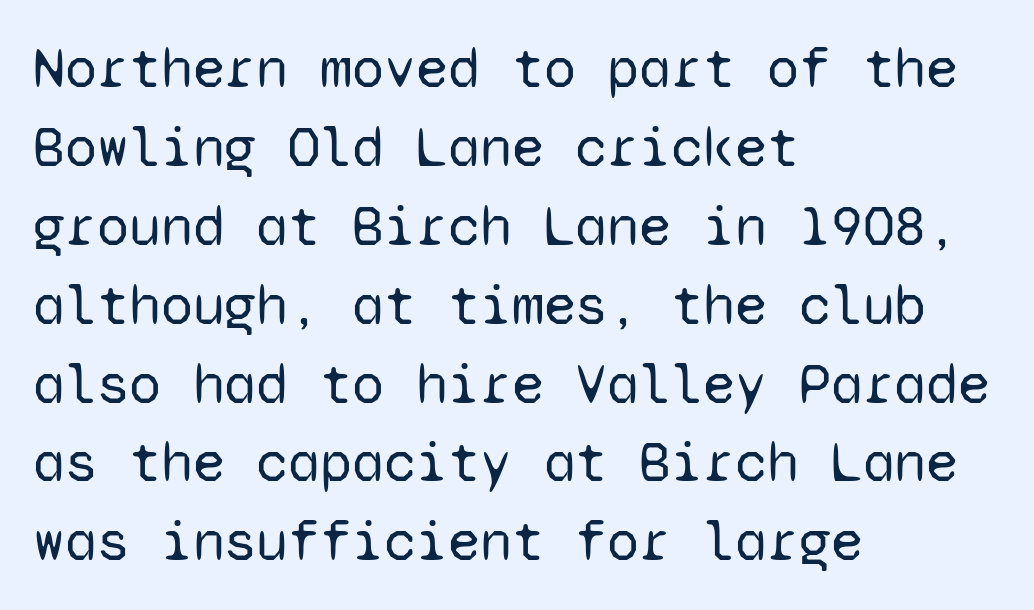
The image shows 58 px regular-weight sans-serif type, upright, monospaced; set left-aligned, normal line spacing (1.36x), normal letter spacing, not underlined; low stroke contrast and a medium x-height.
